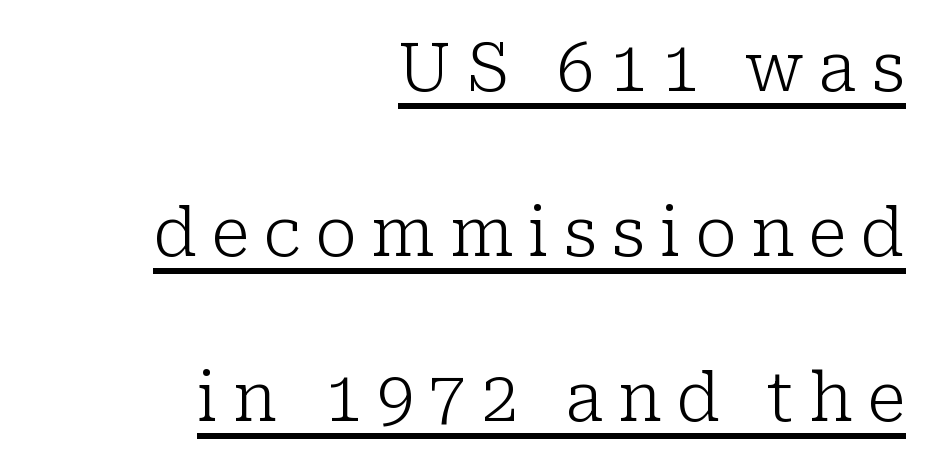
{"serif": "yes", "italic": "no", "bold": "no", "weight": "light", "width": "normal", "stroke_contrast": "low", "x_height": "medium", "monospaced": "no", "underline": "yes", "align": "right", "line_spacing": "loose", "line_spacing_ratio": 2.46, "letter_spacing": "wide", "letter_spacing_em": 0.22, "glyph_px": 67}
